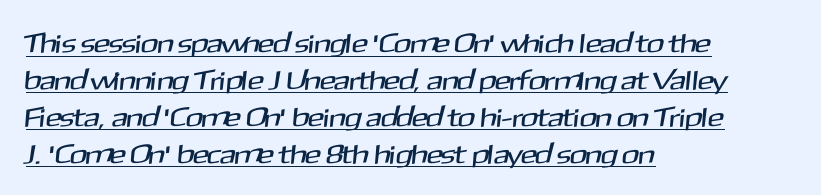
The image shows 27 px text type; set left-aligned, normal line spacing (1.37x), normal letter spacing, underlined.
